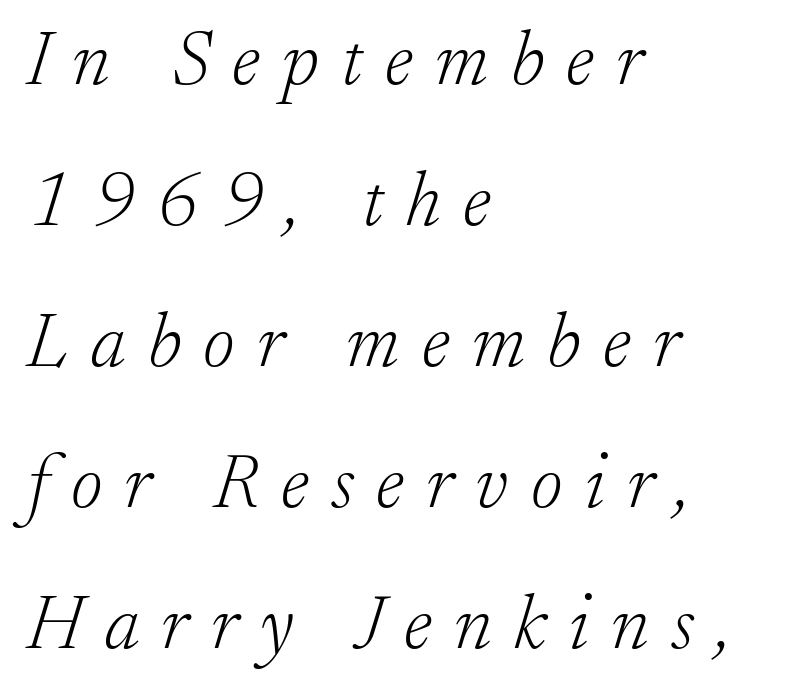
The image shows 77 px light serif type, italic (leaning right); set left-aligned, line spacing 1.83x, unusually wide letter spacing (+0.29 em), not underlined; low stroke contrast and a small x-height.
